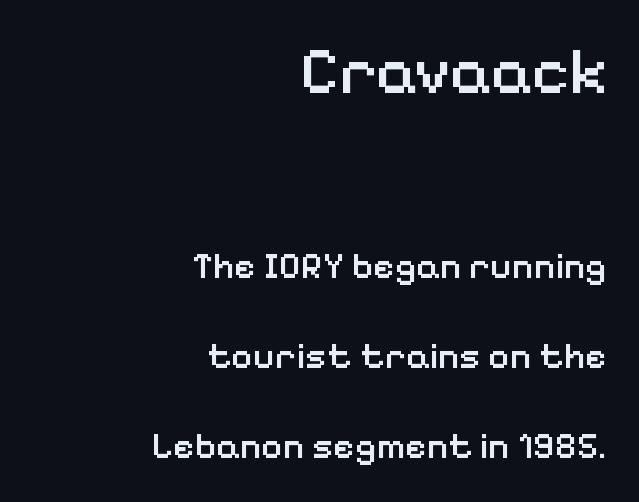
Q: Is the text bold? A: Semi-bold.
Q: Is the text italic (slanted)? A: No, it is upright.
Q: Is the typeface a serif or a sans-serif typeface? A: Sans-serif.
Q: Is the text underlined? A: No.
Q: How is the paragraph aligned? A: Right-aligned.
Q: Is the spacing between letters normal or unusually wide? A: Normal.
Q: Is the spacing between lines tight, normal or loose? A: Loose.
Q: Which block of text is set in a larger size, the first (top) or the second (bottom)? A: The first (top) one.
Q: Width (condensed, normal, or wide)? A: Normal.
Q: Stroke contrast? A: Low.
Q: x-height? A: Medium.
Q: Monospaced? A: No.
